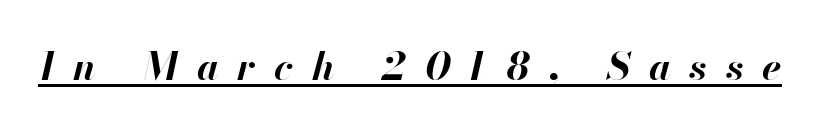
You can tell it's italic because the verticals aren't actually vertical. Looks like regular typesetting: each glyph gets only the width it needs. Is the type bold? Yes — the strokes are clearly thick and heavy. Does a line run under the words? Yes, clearly. Display-style spreading of the glyphs; the letterfit is very open.
